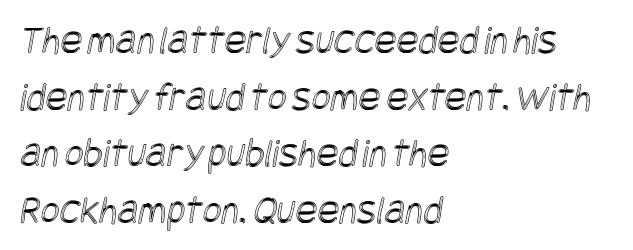
The rendering uses a moderate line-height, typical for paragraphs. Tracking here is standard; glyphs follow each other at the usual distance. The passage shown is not underscored anywhere. Short and long lines alike share a common starting point at left.
